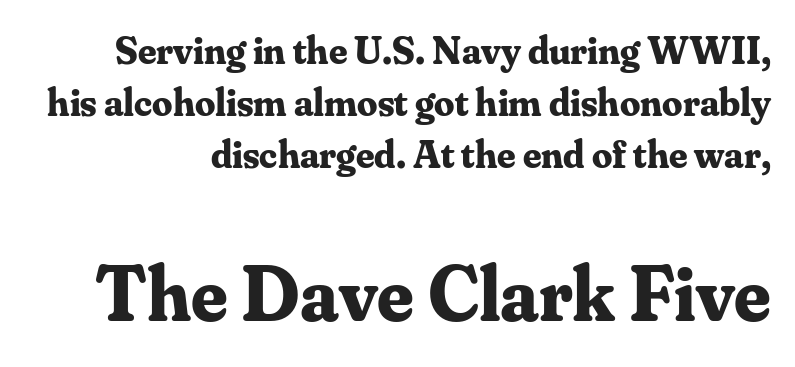
Students, observe: this is what conventionally led text looks like. Character widths vary here, with narrow letters taking less room than wide ones. The typography opts for an upright posture over an oblique one. Typographically, this falls in the serif category.
